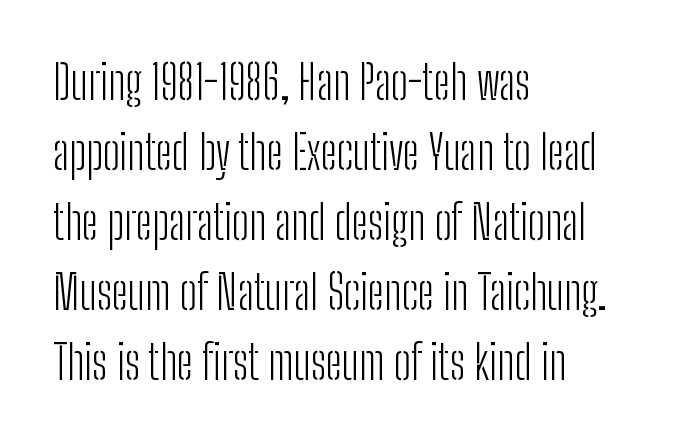
The image shows 47 px light, condensed sans-serif type, upright; set left-aligned, normal line spacing (1.49x), normal letter spacing, not underlined; low stroke contrast and a medium x-height.
